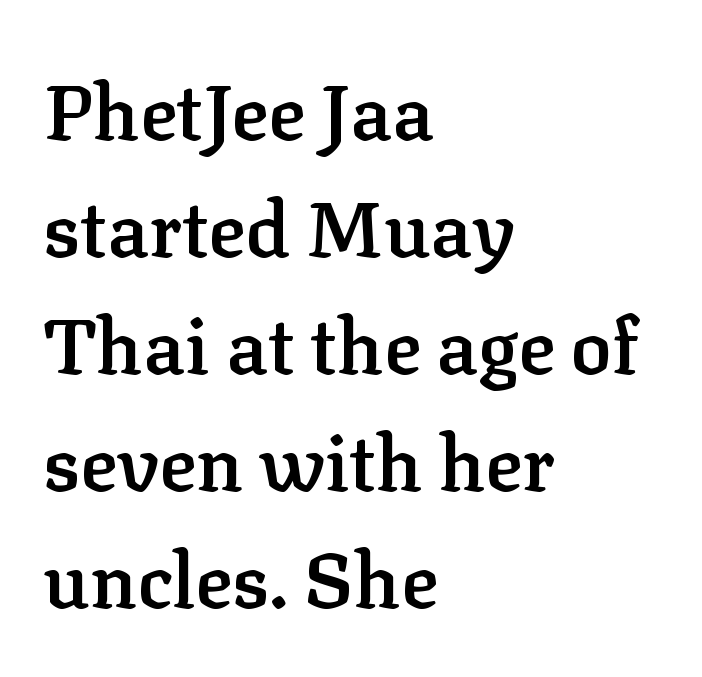
The sample has been set in demibold, a notch under bold. Just letters on the line, the space beneath them empty. Do the characters align in a grid? No, the font is proportional. Observe the serifs anchoring each vertical stroke in this sample. The lines are quadded left. Tall strokes in this sample are plumb rather than angled.
